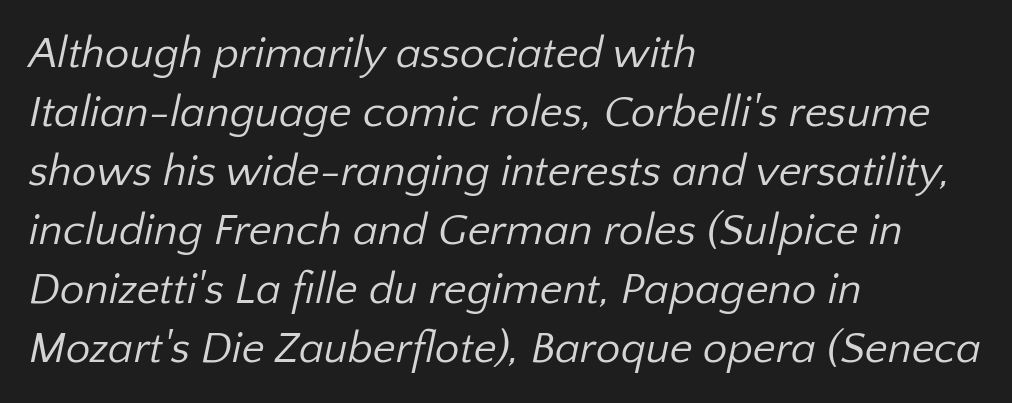
A bare baseline throughout the passage. The type is set solid horizontally, with unmodified tracking. The font is comparable to plain body text, perhaps lighter. Is this a sans? Yes — the strokes have no serifs.
